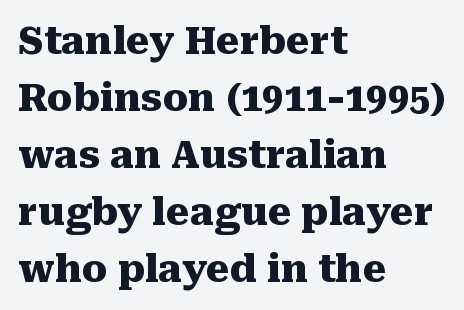
{"serif": "yes", "italic": "no", "bold": "yes", "weight": "heavy", "width": "normal", "stroke_contrast": "medium", "x_height": "medium", "monospaced": "no", "underline": "no", "align": "left", "line_spacing": "normal", "line_spacing_ratio": 1.5, "letter_spacing": "normal", "letter_spacing_em": 0.0, "glyph_px": 38}
